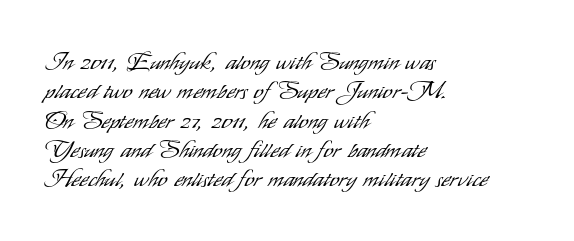
The image shows 24 px text type; set left-aligned, line spacing 1.22x, normal letter spacing, not underlined.
